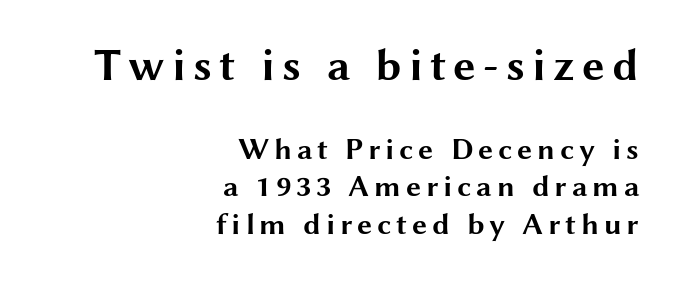
The image shows 45 px bold, wide sans-serif type, upright; set right-aligned, normal line spacing (1.26x), not underlined; the first (top) block is 1.5x larger; medium stroke contrast and a medium x-height.
